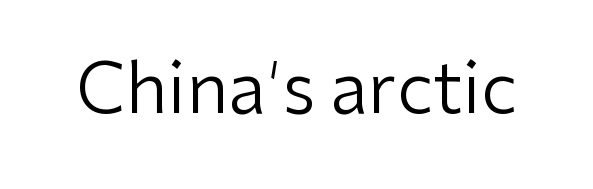
Q: Is the text bold? A: No.
Q: Is the text italic (slanted)? A: No, it is upright.
Q: Is the typeface a serif or a sans-serif typeface? A: Sans-serif.
Q: Is the text underlined? A: No.
Q: Is the spacing between letters normal or unusually wide? A: Normal.
Q: Width (condensed, normal, or wide)? A: Normal.
Q: Stroke contrast? A: Low.
Q: x-height? A: Medium.
Q: Monospaced? A: No.
